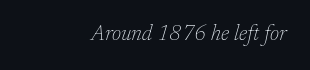
Q: Is the text bold? A: No.
Q: Is the text italic (slanted)? A: Yes, it leans right by about 17 degrees.
Q: Is the text underlined? A: No.
Q: How is the paragraph aligned? A: Right-aligned.
Q: Is the spacing between letters normal or unusually wide? A: Normal.
